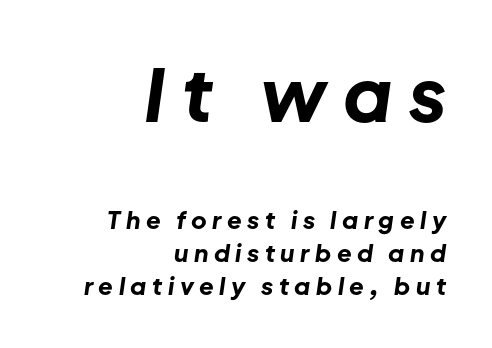
The image shows 73 px bold type, italic (leaning right); set right-aligned, normal line spacing (1.37x), unusually wide letter spacing (+0.23 em), not underlined; the first (top) block is 3.04x larger; low stroke contrast and a medium x-height.
